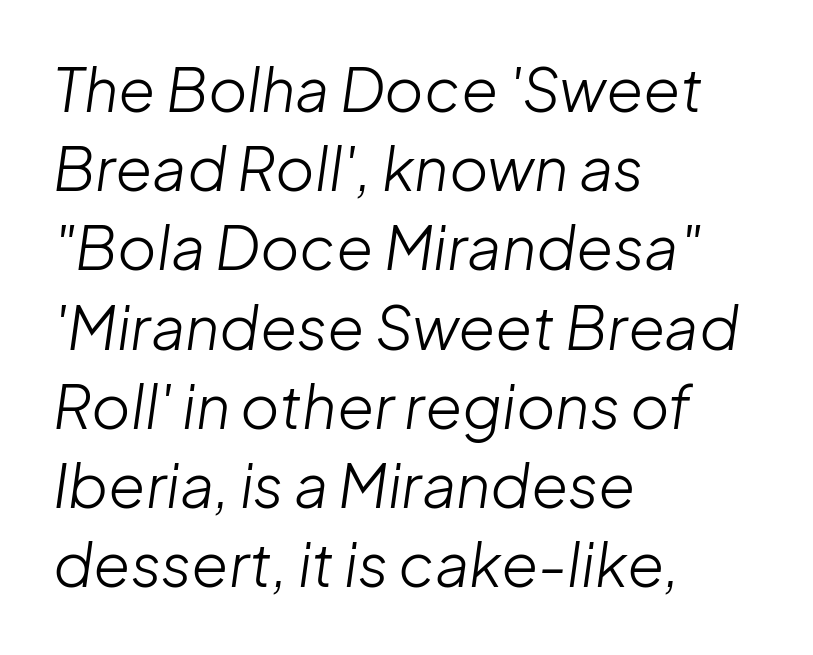
The axis of the letterforms is tilted away from vertical. A quiet, ordinary-to-light weight characterises the typeface. Observe the ordinary spacing: letters are neighbours, not strangers. A typesetter would call this leading conventional body-copy spacing.
